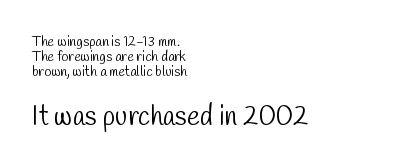
The image shows 27 px text type; set left-aligned, tight line spacing (1.07x), normal letter spacing, not underlined; the second (bottom) block is 1.93x larger.
